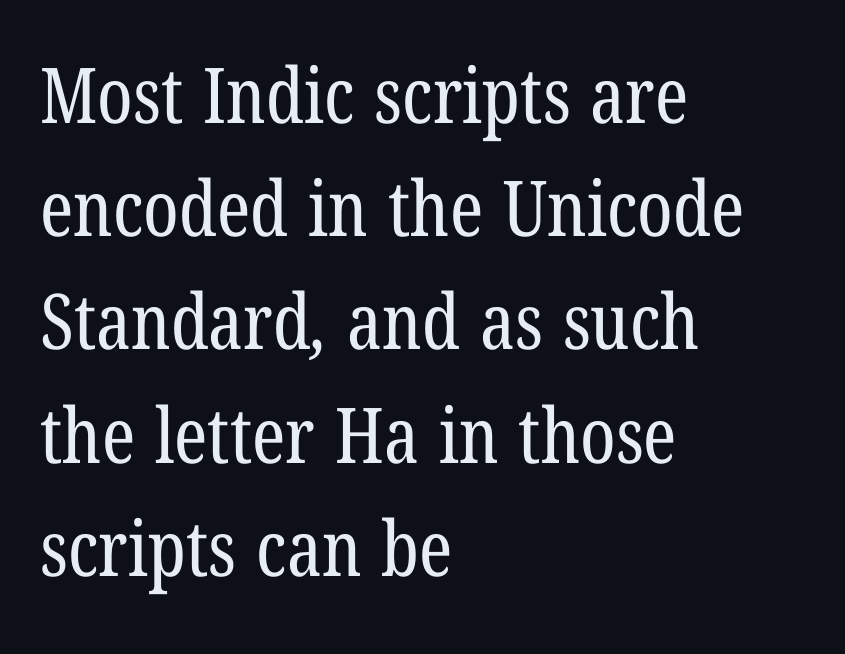
The image shows 77 px regular-weight, condensed serif type; set left-aligned, normal line spacing (1.47x), normal letter spacing, not underlined; low stroke contrast and a medium x-height.
